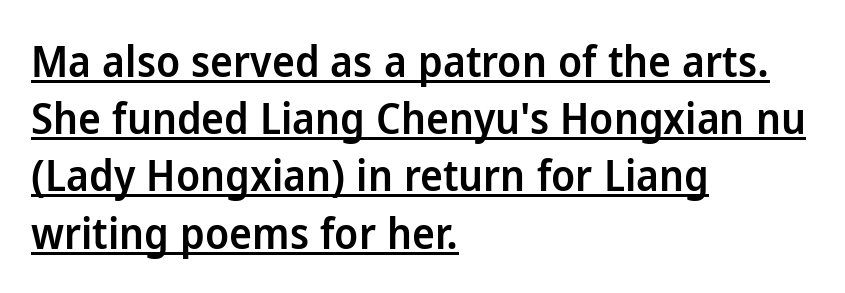
{"serif": "no", "italic": "no", "bold": "semi", "weight": "semibold", "width": "normal", "stroke_contrast": "low", "x_height": "medium", "monospaced": "no", "underline": "yes", "align": "left", "line_spacing": "normal", "line_spacing_ratio": 1.33, "letter_spacing": "normal", "letter_spacing_em": 0.0, "glyph_px": 43}
